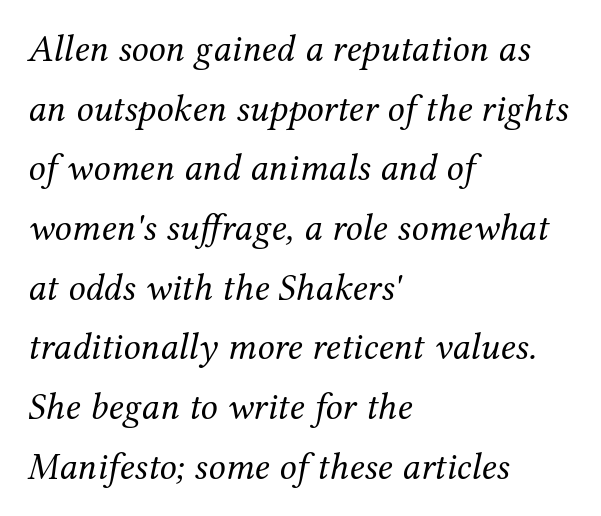
{"serif": "yes", "italic": "yes", "lean": "right", "slant_degrees": 12, "bold": "no", "weight": "regular", "width": "normal", "stroke_contrast": "medium", "x_height": "medium", "monospaced": "no", "underline": "no", "align": "left", "line_spacing": "normal", "line_spacing_ratio": 1.57, "letter_spacing": "normal", "letter_spacing_em": 0.0, "glyph_px": 38}
